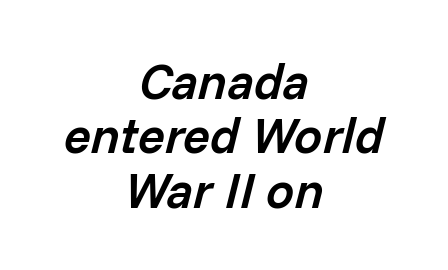
You can tell it's italic because the verticals aren't actually vertical. Underline: absent. Strokes here are thickened, but only to semibold level. Baseline-to-baseline distance is barely more than the letter height. Spacing between characters is what you'd get straight out of the box. The rendering uses natural spacing where letterforms have individual widths.
